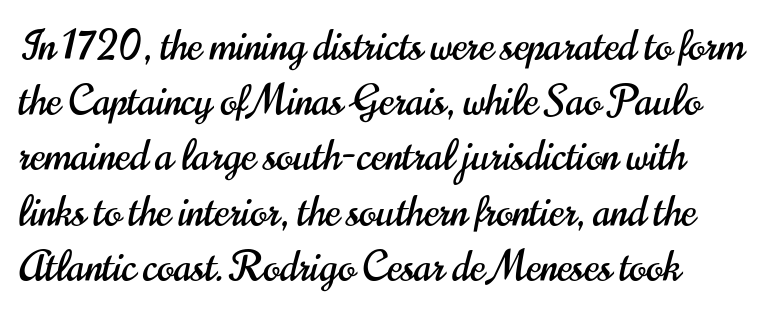
Examine the stroke ends and you'll find no serifs. Proportional: the letters do not fall into vertical columns. Does the leading feel generous? No, just average. Observe the ordinary spacing: letters are neighbours, not strangers.
